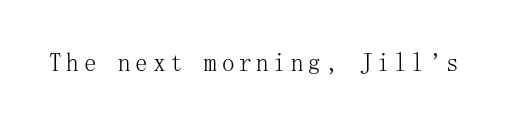
The image shows 25 px text type, upright; set not underlined.
